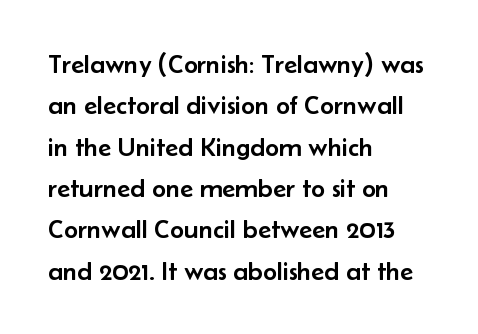
The image shows 27 px text type, upright; set left-aligned, normal line spacing (1.53x), normal letter spacing, not underlined.
